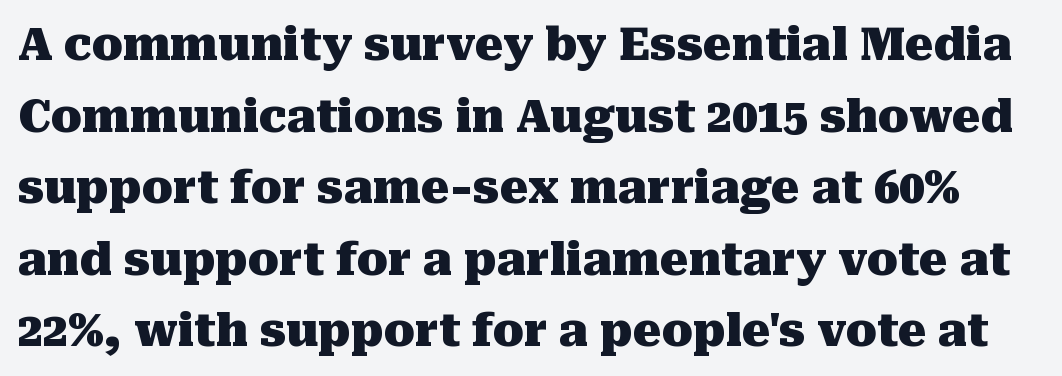
The image shows 45 px heavy serif type, upright; set normal line spacing (1.59x), normal letter spacing, not underlined; medium stroke contrast and a medium x-height.
